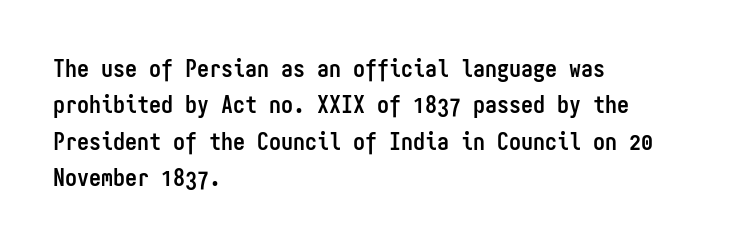
The image shows 24 px bold type, upright; set left-aligned, normal line spacing (1.52x), normal letter spacing, not underlined.
